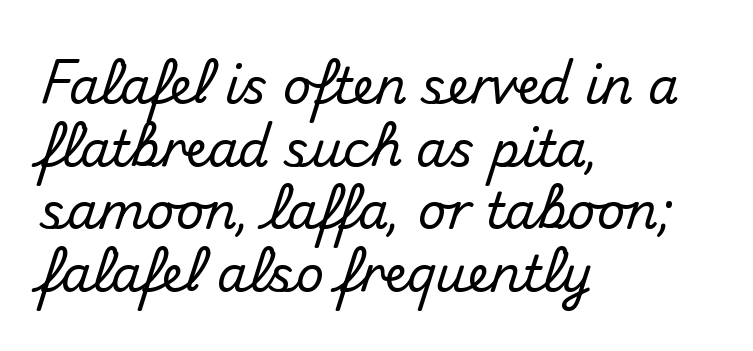
{"serif": "no", "width": "normal", "stroke_contrast": "medium", "x_height": "small", "monospaced": "no", "underline": "no", "align": "left", "line_spacing": "normal", "line_spacing_ratio": 1.28, "letter_spacing": "normal", "letter_spacing_em": 0.0, "glyph_px": 49}
